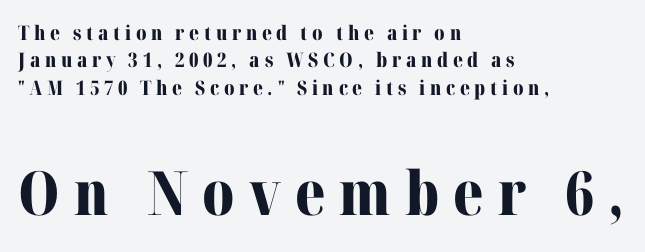
Q: Is the text bold? A: Yes.
Q: Is the text italic (slanted)? A: No, it is upright.
Q: Is the typeface a serif or a sans-serif typeface? A: Serif.
Q: Is the text underlined? A: No.
Q: How is the paragraph aligned? A: Left-aligned.
Q: Is the spacing between letters normal or unusually wide? A: Unusually wide.
Q: Is the spacing between lines tight, normal or loose? A: Normal.
Q: Which block of text is set in a larger size, the first (top) or the second (bottom)? A: The second (bottom) one.
Q: Width (condensed, normal, or wide)? A: Normal.
Q: Stroke contrast? A: Medium.
Q: x-height? A: Medium.
Q: Monospaced? A: No.
